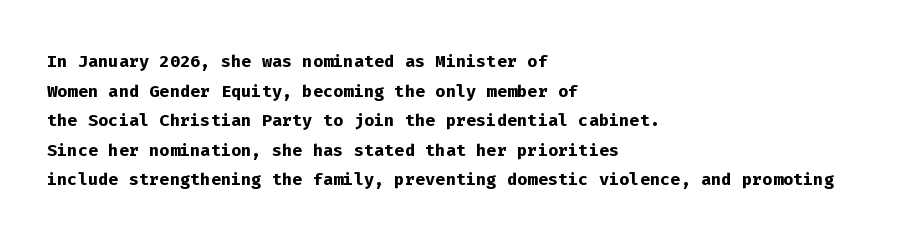
The image shows 24 px bold type, upright; set left-aligned, line spacing 1.23x, normal letter spacing, not underlined.
